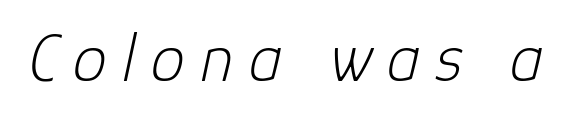
Words appear elongated and porous because spacing is wide. Each letter keeps its own natural width here, so spacing adapts to shape. A clean baseline with only descenders dipping below it. The specimen reads as italic at a glance.
